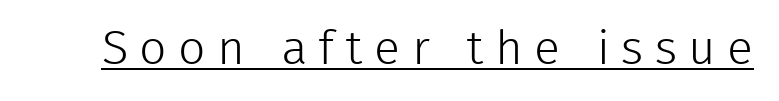
Q: Is the text bold? A: No.
Q: Is the text italic (slanted)? A: No, it is upright.
Q: Is the typeface a serif or a sans-serif typeface? A: Sans-serif.
Q: Is the text underlined? A: Yes.
Q: Is the spacing between letters normal or unusually wide? A: Unusually wide.
Q: Width (condensed, normal, or wide)? A: Normal.
Q: Stroke contrast? A: Low.
Q: x-height? A: Medium.
Q: Monospaced? A: No.
